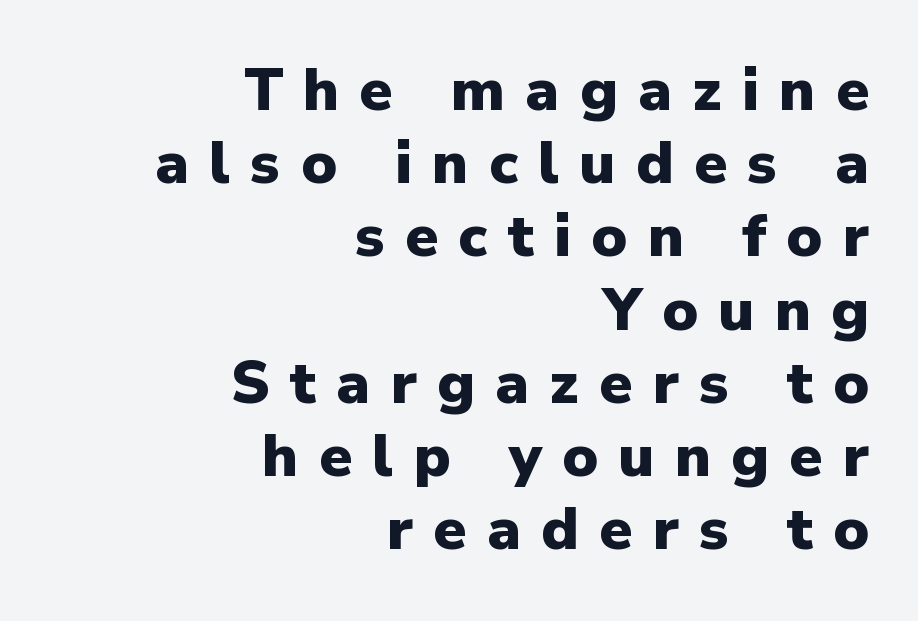
Q: Is the text bold? A: Yes.
Q: Is the text italic (slanted)? A: No, it is upright.
Q: Is the typeface a serif or a sans-serif typeface? A: Sans-serif.
Q: Is the text underlined? A: No.
Q: How is the paragraph aligned? A: Right-aligned.
Q: Is the spacing between letters normal or unusually wide? A: Unusually wide.
Q: Width (condensed, normal, or wide)? A: Normal.
Q: Stroke contrast? A: Low.
Q: x-height? A: Medium.
Q: Monospaced? A: No.
